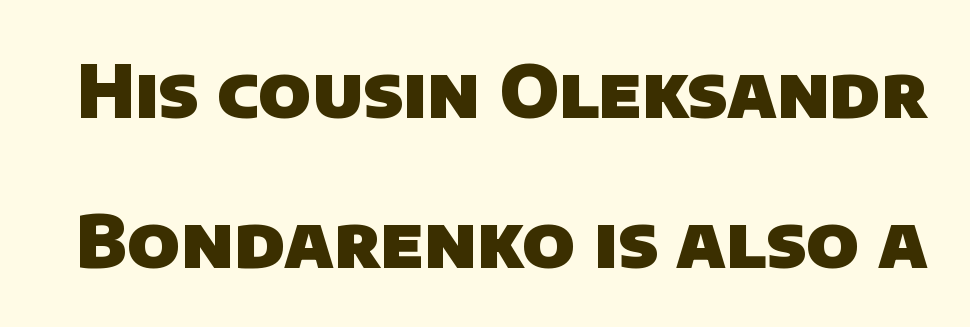
The glyphs in this specimen are sans serif. How would I describe the line gaps? Wide and relaxed. Is the letter spacing exaggerated? No — it looks like the ordinary default. You could not count columns in this text — the font is proportionally spaced. The sample has been set heavy, in full bold.
